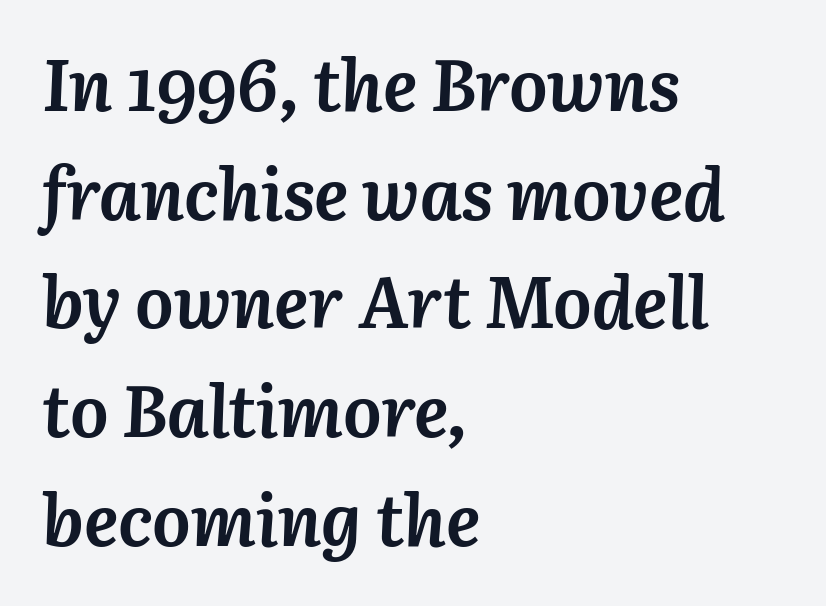
Every character sits at an angle, as italics do. Students, observe: this is what conventionally led text looks like. Proportional: the letters do not fall into vertical columns. Lines of text with bare space underneath. The glyphs have the mass of a bold cut. The tracking reads as untouched default to a designer's eye.
